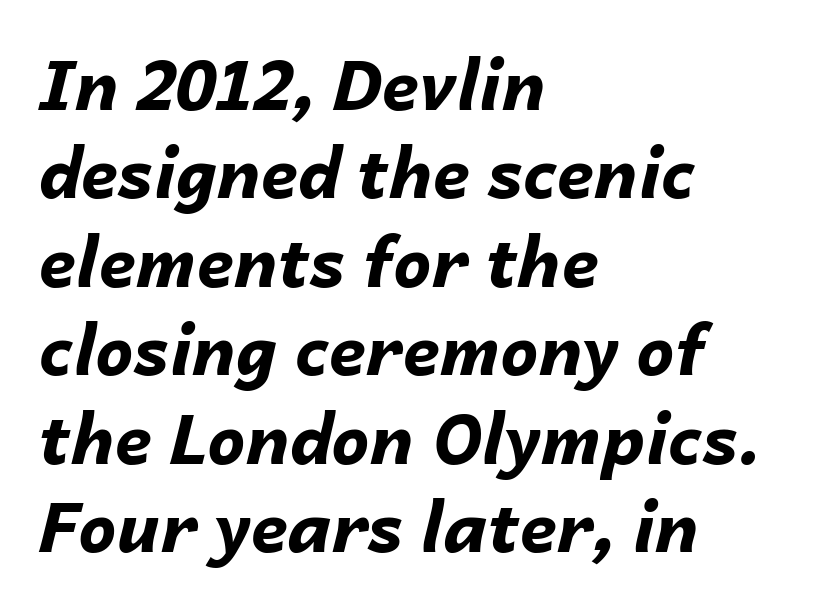
{"italic": "yes", "lean": "right", "slant_degrees": 14, "bold": "yes", "weight": "bold", "width": "normal", "stroke_contrast": "low", "x_height": "medium", "monospaced": "no", "underline": "no", "align": "left", "line_spacing": "normal", "line_spacing_ratio": 1.3, "letter_spacing": "normal", "letter_spacing_em": 0.0, "glyph_px": 68}
